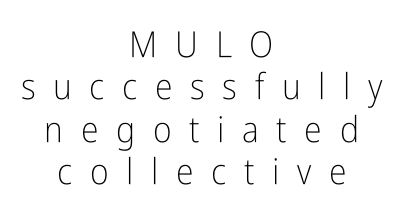
The letterforms stand isolated, each surrounded by extra space. The face used here is proportionally spaced, like ordinary book or web type. This rendering employs a face without finishing strokes, i.e., a sans-serif. A centered setting, common on invitations and titles, is used for this passage.
